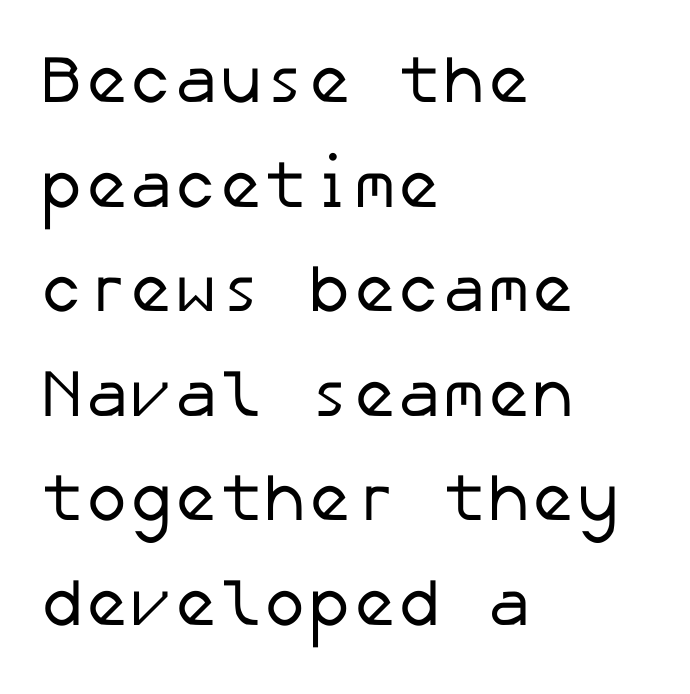
{"serif": "no", "bold": "no", "weight": "regular", "width": "normal", "stroke_contrast": "low", "x_height": "medium", "underline": "no", "align": "left", "line_spacing": "normal", "line_spacing_ratio": 1.56, "letter_spacing": "normal", "letter_spacing_em": 0.0, "glyph_px": 67}
